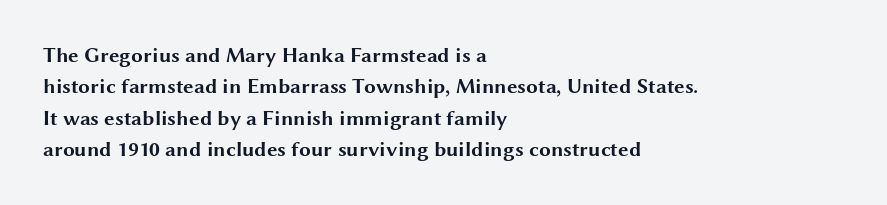
{"italic": "no", "bold": "yes", "underline": "no", "align": "left", "line_spacing": "normal", "line_spacing_ratio": 1.49, "letter_spacing": "normal", "letter_spacing_em": 0.0, "glyph_px": 21}
